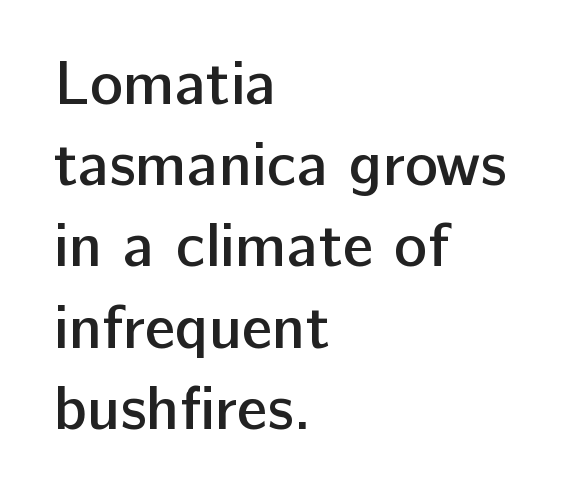
The image shows 62 px semibold sans-serif type, upright; set left-aligned, normal line spacing (1.31x), normal letter spacing, not underlined; low stroke contrast and a medium x-height.
